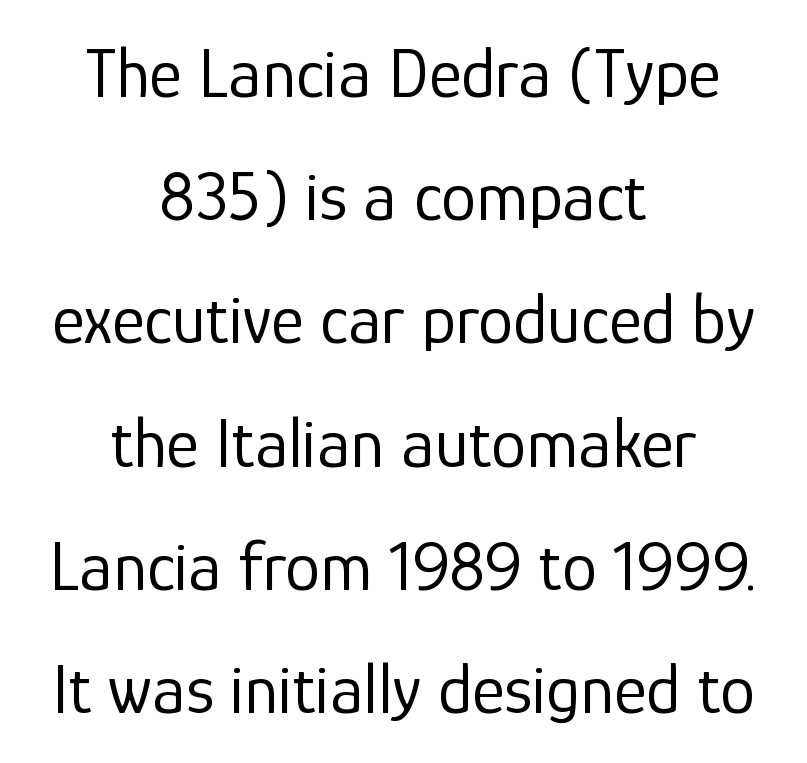
The paragraph shown floats in the horizontal middle. The face used here is a sans, in the tradition of grotesques and geometrics. Clear beneath every line of the passage. Think of a printed novel: that variable character pitch is what you see here. The typography opts for an upright posture over an oblique one. No extra tracking has been applied to these lines.
